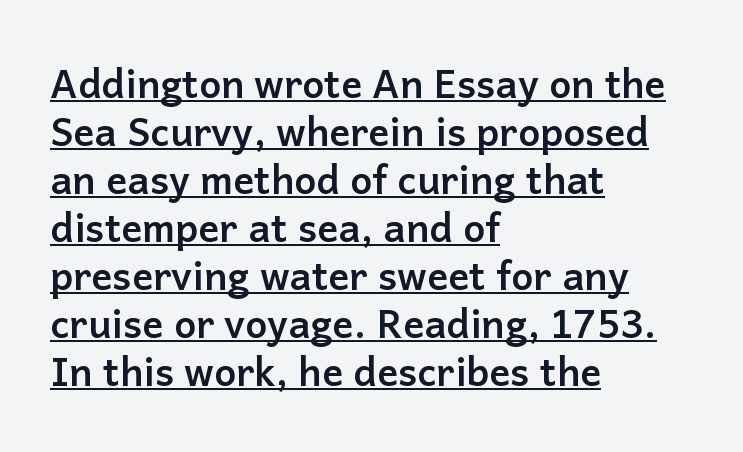
The image shows 39 px semibold sans-serif type, upright; set left-aligned, line spacing 1.23x, normal letter spacing, underlined; low stroke contrast and a medium x-height.
